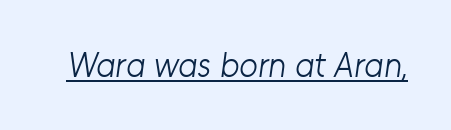
Q: Is the text bold? A: No.
Q: Is the typeface a serif or a sans-serif typeface? A: Sans-serif.
Q: Is the text underlined? A: Yes.
Q: Is the spacing between letters normal or unusually wide? A: Normal.
Q: Width (condensed, normal, or wide)? A: Normal.
Q: Stroke contrast? A: Low.
Q: x-height? A: Medium.
Q: Monospaced? A: No.
